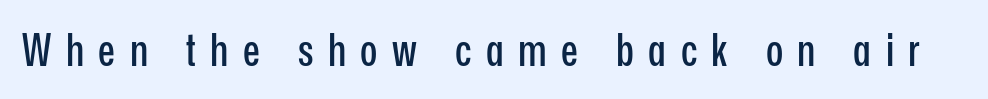
{"serif": "no", "italic": "no", "width": "condensed", "stroke_contrast": "low", "x_height": "medium", "monospaced": "no", "underline": "no", "letter_spacing": "wide", "letter_spacing_em": 0.32, "glyph_px": 45}
